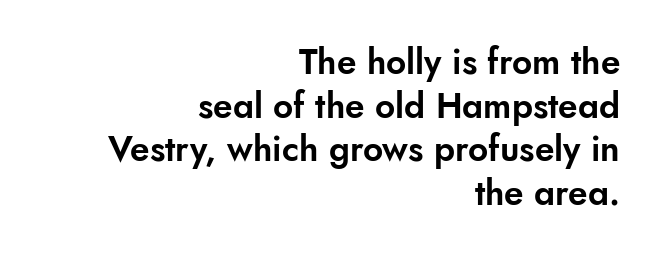
The image shows 35 px sans-serif type, upright; set right-aligned, normal line spacing (1.25x), normal letter spacing, not underlined; low stroke contrast and a small x-height.
